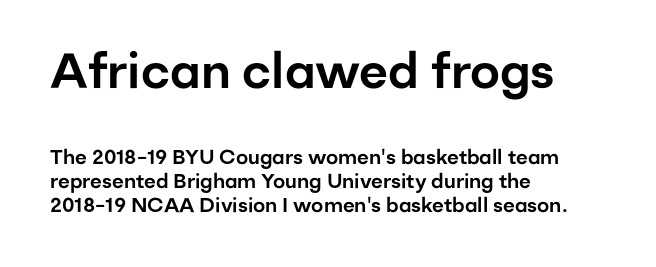
Q: Is the text italic (slanted)? A: No, it is upright.
Q: Is the typeface a serif or a sans-serif typeface? A: Sans-serif.
Q: Is the text underlined? A: No.
Q: How is the paragraph aligned? A: Left-aligned.
Q: Is the spacing between letters normal or unusually wide? A: Normal.
Q: Which block of text is set in a larger size, the first (top) or the second (bottom)? A: The first (top) one.
Q: Width (condensed, normal, or wide)? A: Normal.
Q: Stroke contrast? A: Low.
Q: x-height? A: Medium.
Q: Monospaced? A: No.
